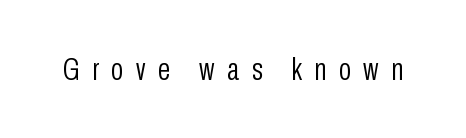
Q: Is the text bold? A: No.
Q: Is the text italic (slanted)? A: No, it is upright.
Q: Is the typeface a serif or a sans-serif typeface? A: Sans-serif.
Q: Is the text underlined? A: No.
Q: Is the spacing between letters normal or unusually wide? A: Unusually wide.
Q: Width (condensed, normal, or wide)? A: Condensed.
Q: Stroke contrast? A: Low.
Q: x-height? A: Medium.
Q: Monospaced? A: No.
